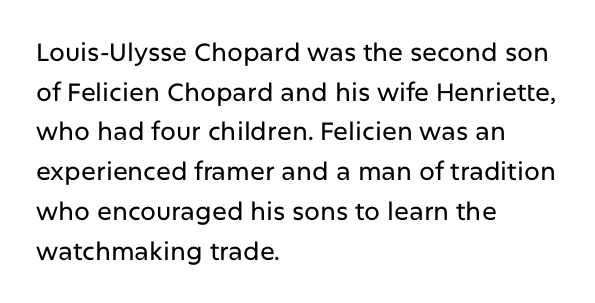
{"italic": "no", "underline": "no", "align": "left", "line_spacing": "normal", "line_spacing_ratio": 1.59, "letter_spacing": "normal", "letter_spacing_em": 0.0, "glyph_px": 25}
